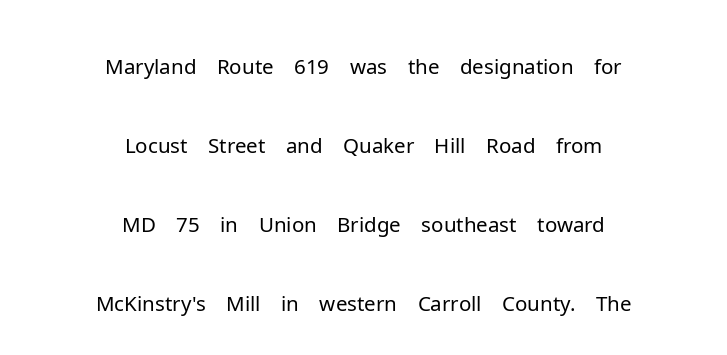
Q: Is the text bold? A: No.
Q: Is the text italic (slanted)? A: No, it is upright.
Q: Is the typeface a serif or a sans-serif typeface? A: Sans-serif.
Q: Is the text underlined? A: No.
Q: How is the paragraph aligned? A: Centered.
Q: Is the spacing between letters normal or unusually wide? A: Normal.
Q: Width (condensed, normal, or wide)? A: Normal.
Q: Stroke contrast? A: Low.
Q: x-height? A: Medium.
Q: Monospaced? A: No.
